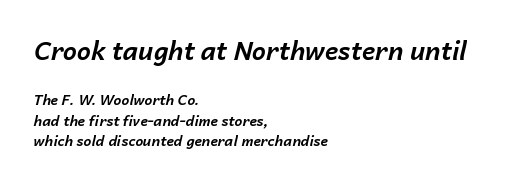
The image shows 25 px bold type, italic (leaning right); set left-aligned, normal line spacing (1.45x), normal letter spacing, not underlined; the first (top) block is 1.79x larger.
